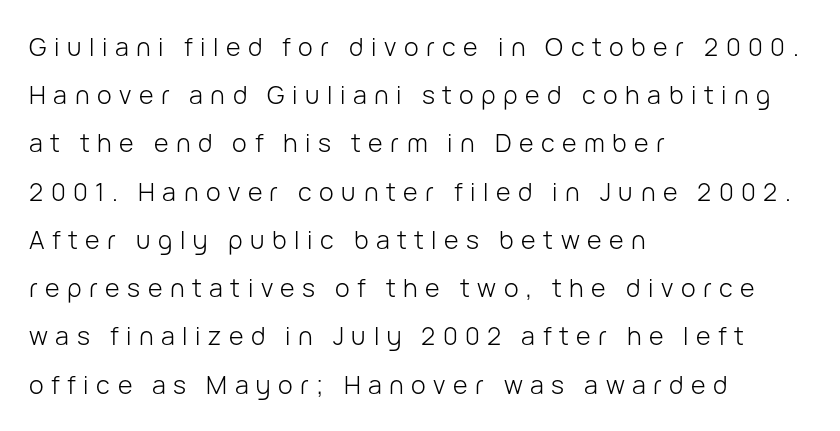
The image shows 25 px text type, upright; set left-aligned, loose line spacing (1.93x), unusually wide letter spacing (+0.3 em), not underlined.
